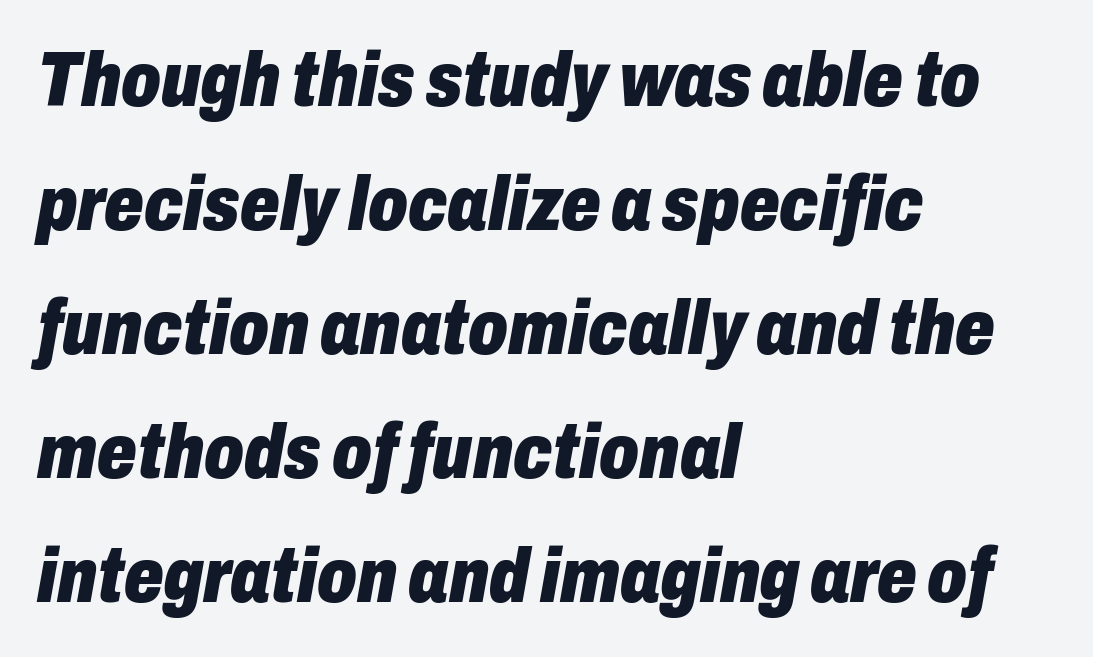
{"italic": "yes", "lean": "right", "slant_degrees": 10, "bold": "yes", "weight": "heavy", "width": "condensed", "stroke_contrast": "low", "x_height": "medium", "monospaced": "no", "underline": "no", "align": "left", "line_spacing": "normal", "line_spacing_ratio": 1.59, "letter_spacing": "normal", "letter_spacing_em": 0.0, "glyph_px": 78}
